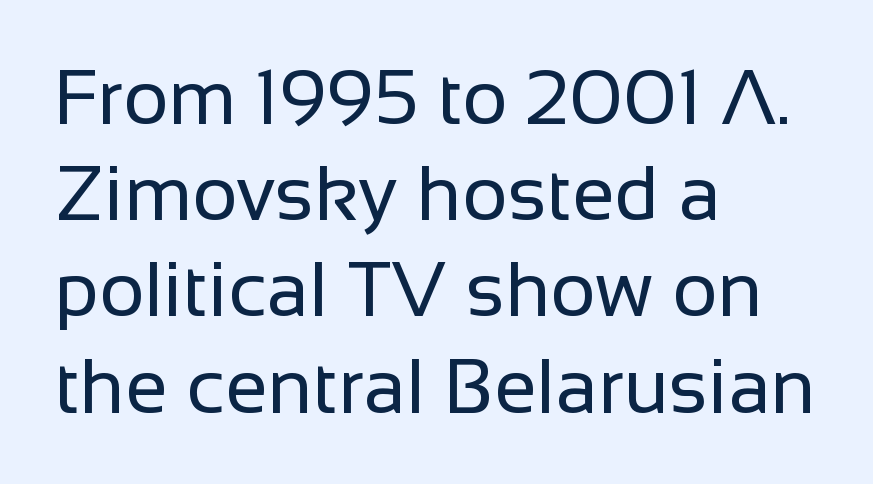
The image shows 77 px regular-weight sans-serif type, upright; set left-aligned, normal line spacing (1.25x), normal letter spacing, not underlined; low stroke contrast and a medium x-height.
